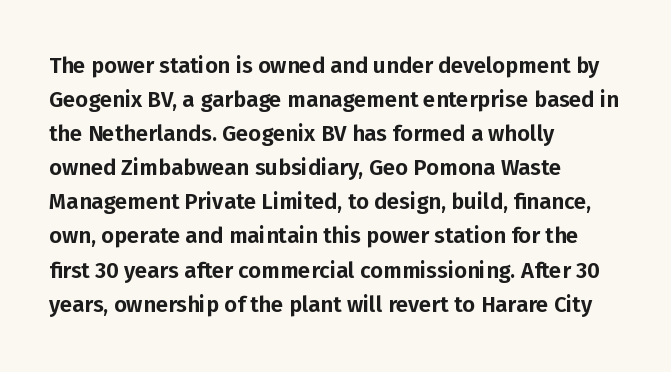
Q: Is the text italic (slanted)? A: No, it is upright.
Q: Is the text underlined? A: No.
Q: How is the paragraph aligned? A: Left-aligned.
Q: Is the spacing between letters normal or unusually wide? A: Normal.
Q: Is the spacing between lines tight, normal or loose? A: Normal.
